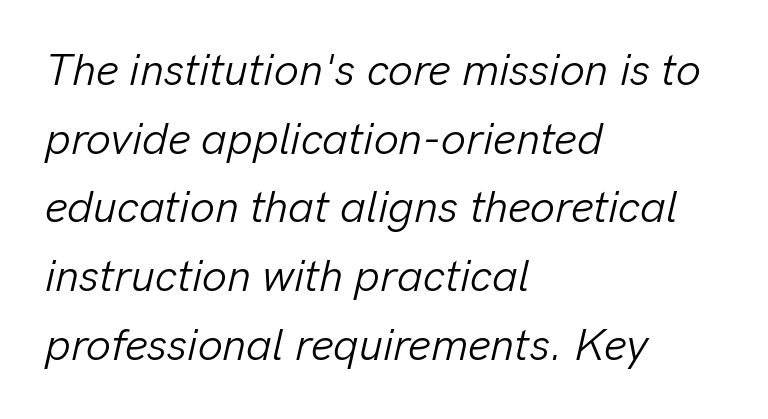
Q: Is the text bold? A: No.
Q: Is the text italic (slanted)? A: Yes, it leans right by about 13 degrees.
Q: Is the text underlined? A: No.
Q: How is the paragraph aligned? A: Left-aligned.
Q: Is the spacing between letters normal or unusually wide? A: Normal.
Q: Is the spacing between lines tight, normal or loose? A: Normal.
Q: Width (condensed, normal, or wide)? A: Normal.
Q: Stroke contrast? A: Low.
Q: x-height? A: Medium.
Q: Monospaced? A: No.
